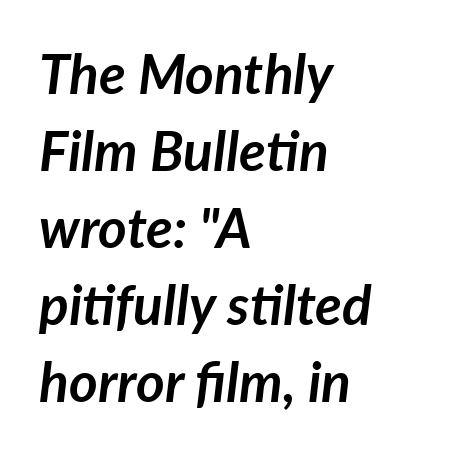
Q: Is the text bold? A: Yes.
Q: Is the text italic (slanted)? A: Yes, it leans right by about 7 degrees.
Q: Is the text underlined? A: No.
Q: How is the paragraph aligned? A: Left-aligned.
Q: Is the spacing between letters normal or unusually wide? A: Normal.
Q: Is the spacing between lines tight, normal or loose? A: Normal.
Q: Width (condensed, normal, or wide)? A: Normal.
Q: Stroke contrast? A: Low.
Q: x-height? A: Medium.
Q: Monospaced? A: No.
